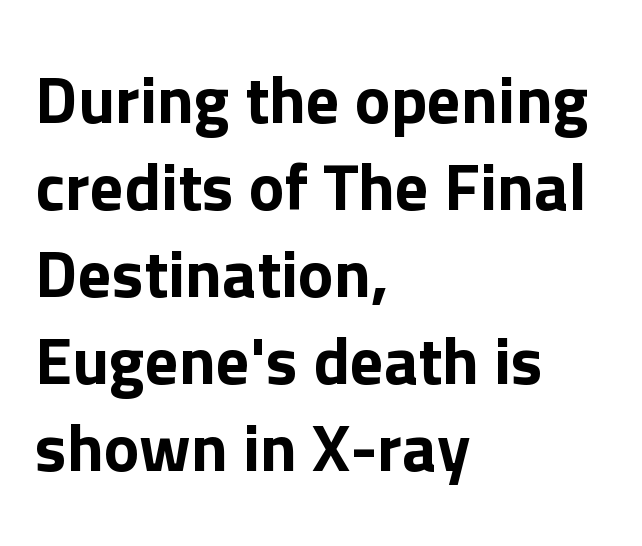
{"serif": "no", "italic": "no", "width": "normal", "stroke_contrast": "low", "x_height": "medium", "monospaced": "no", "underline": "no", "align": "left", "line_spacing": "normal", "line_spacing_ratio": 1.3, "letter_spacing": "normal", "letter_spacing_em": 0.0, "glyph_px": 67}
